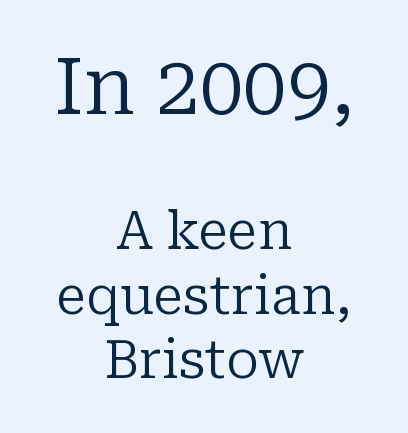
The image shows 78 px regular-weight serif type, upright; set centered, line spacing 1.24x, normal letter spacing, not underlined; the first (top) block is 1.5x larger; low stroke contrast and a medium x-height.
